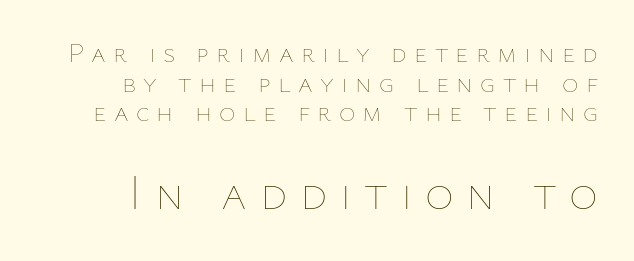
Q: Is the text bold? A: No.
Q: Is the text italic (slanted)? A: No, it is upright.
Q: Is the text underlined? A: No.
Q: How is the paragraph aligned? A: Right-aligned.
Q: Is the spacing between letters normal or unusually wide? A: Unusually wide.
Q: Is the spacing between lines tight, normal or loose? A: Tight.
Q: Which block of text is set in a larger size, the first (top) or the second (bottom)? A: The second (bottom) one.
Q: Width (condensed, normal, or wide)? A: Normal.
Q: Stroke contrast? A: Low.
Q: x-height? A: Medium.
Q: Monospaced? A: No.
